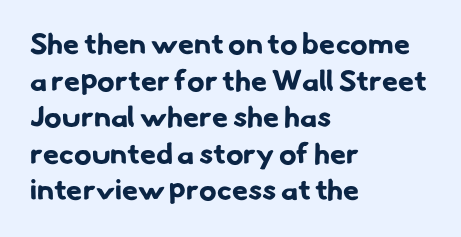
{"serif": "no", "bold": "yes", "weight": "bold", "width": "normal", "stroke_contrast": "low", "x_height": "small", "monospaced": "no", "underline": "no", "align": "left", "line_spacing": "normal", "line_spacing_ratio": 1.26, "letter_spacing": "normal", "letter_spacing_em": 0.0, "glyph_px": 29}
